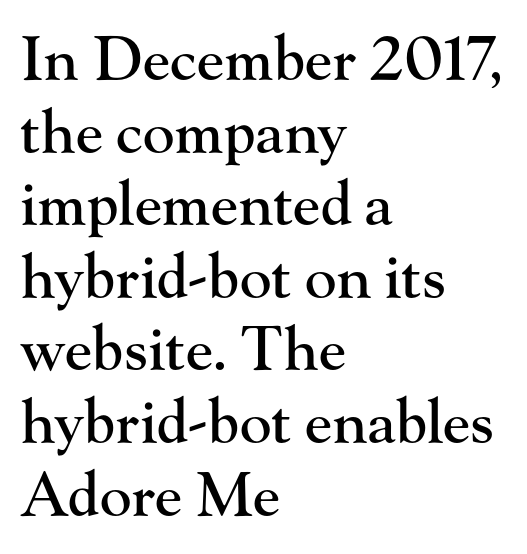
{"serif": "yes", "italic": "no", "width": "normal", "stroke_contrast": "high", "x_height": "small", "monospaced": "no", "underline": "no", "align": "left", "line_spacing_ratio": 1.21, "letter_spacing": "normal", "letter_spacing_em": 0.0, "glyph_px": 60}
